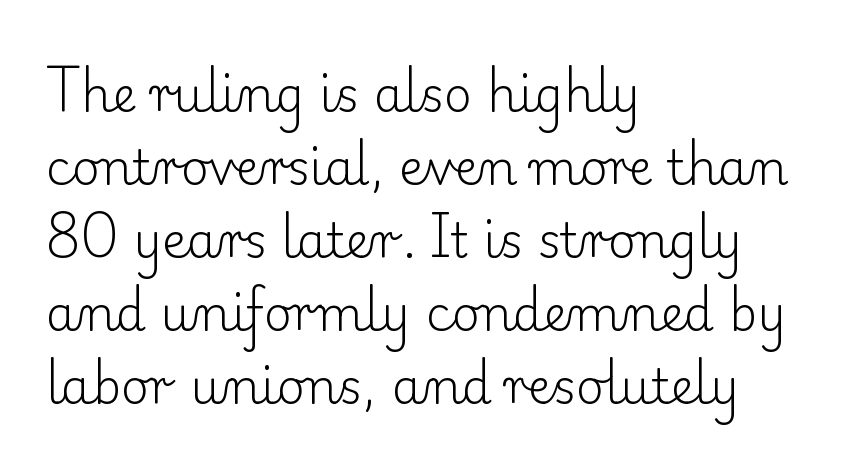
How would I describe the line gaps? Plain and ordinary. Vertical strokes here are truly vertical. Here the glyphs are tracked normally, forming tight word shapes. The specimen omits any rule beneath the text block's lines.
